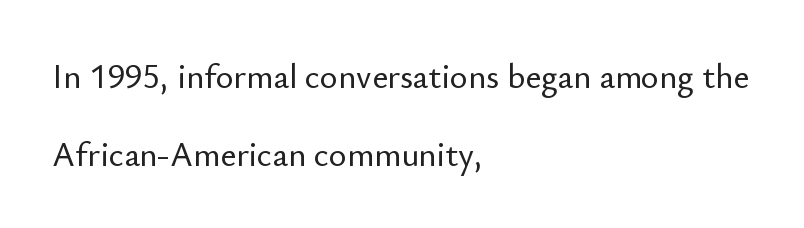
This sample uses an upright cut, with every glyph sitting square on the baseline. Compared with typical body copy, the letter spacing here is the same. The typeface chosen for these lines omits serifs. The space directly below the letters is spotless. Vertically, the passage feels expansive, rows floating well apart. One-word summary of the alignment: left.
